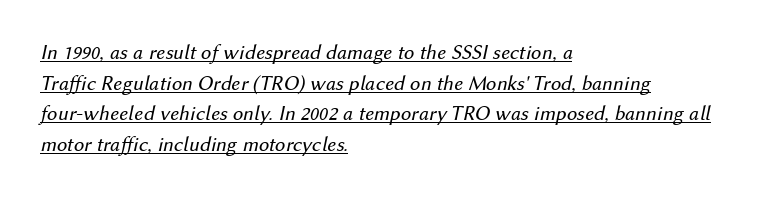
{"italic": "yes", "lean": "right", "slant_degrees": 12, "bold": "no", "underline": "yes", "align": "left", "line_spacing": "normal", "line_spacing_ratio": 1.46, "letter_spacing": "normal", "letter_spacing_em": 0.0, "glyph_px": 21}
